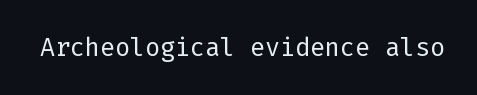
{"italic": "no", "bold": "no", "underline": "no", "letter_spacing": "normal", "letter_spacing_em": 0.0, "glyph_px": 25}
